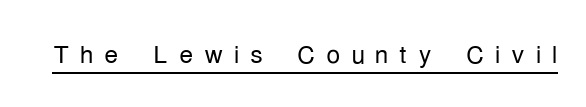
{"serif": "no", "italic": "no", "bold": "no", "weight": "light", "width": "condensed", "stroke_contrast": "low", "x_height": "medium", "monospaced": "no", "underline": "yes", "letter_spacing": "wide", "letter_spacing_em": 0.31, "glyph_px": 35}
